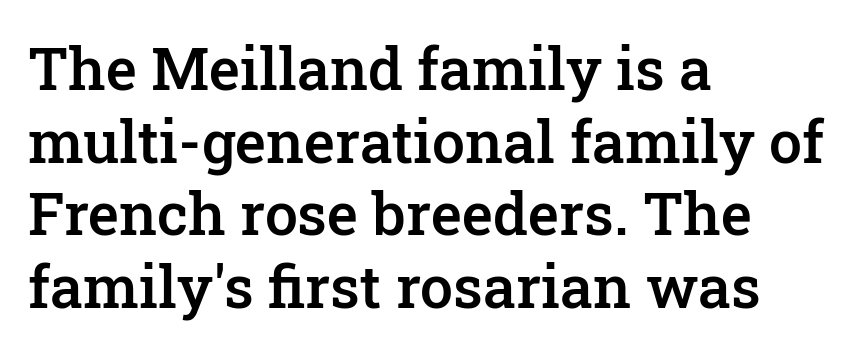
The glyphs are unaccompanied by any horizontal stroke below them. The letters sit at their default tracking, neither squeezed nor spread. The specimen reads as upright at a glance. Small tapered or slab feet sit at the stroke ends, so this counts as serif. A bit beefed up — I'd call it semibold rather than bold. Every row of glyphs begins at an identical x-position on the left.
